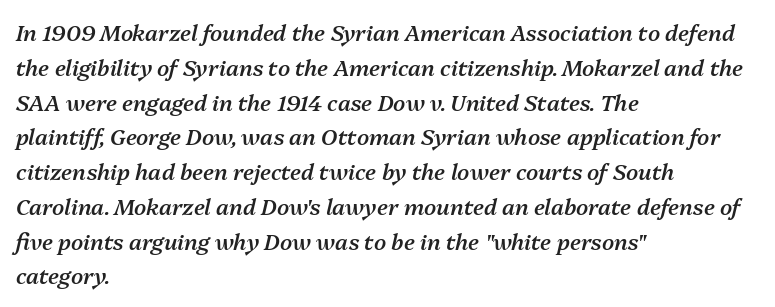
{"italic": "yes", "lean": "right", "slant_degrees": 13, "bold": "semi", "underline": "no", "align": "left", "line_spacing": "normal", "line_spacing_ratio": 1.58, "letter_spacing": "normal", "letter_spacing_em": 0.0, "glyph_px": 22}
